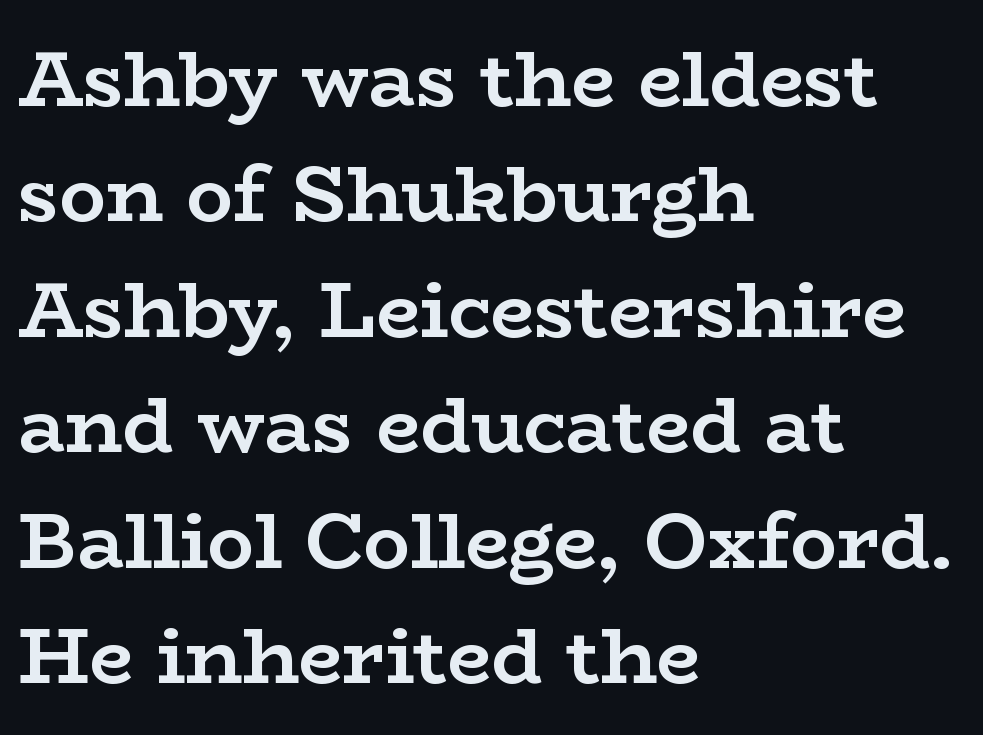
The space directly below the letters is spotless. The specimen reads as upright at a glance. The rows are spaced the way most documents space them. The rendering shows small feet on the letterforms — a serif design.
